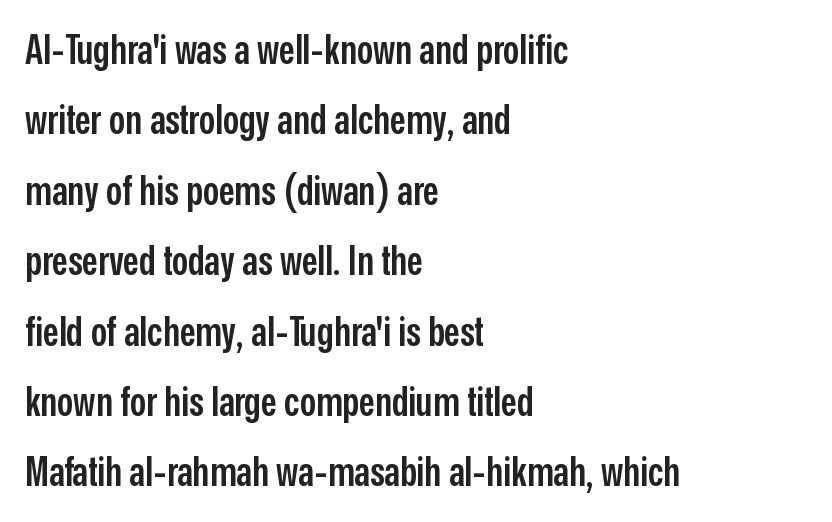
{"serif": "no", "italic": "no", "bold": "semi", "weight": "semibold", "width": "condensed", "stroke_contrast": "low", "x_height": "medium", "monospaced": "no", "underline": "no", "align": "left", "line_spacing_ratio": 1.76, "letter_spacing": "normal", "letter_spacing_em": 0.0, "glyph_px": 40}
